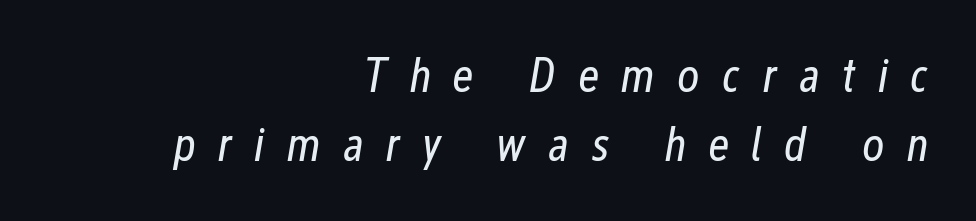
{"italic": "yes", "lean": "right", "slant_degrees": 12, "bold": "no", "weight": "regular", "width": "condensed", "stroke_contrast": "low", "x_height": "medium", "monospaced": "no", "underline": "no", "align": "right", "line_spacing": "normal", "line_spacing_ratio": 1.44, "letter_spacing": "wide", "letter_spacing_em": 0.46, "glyph_px": 48}
